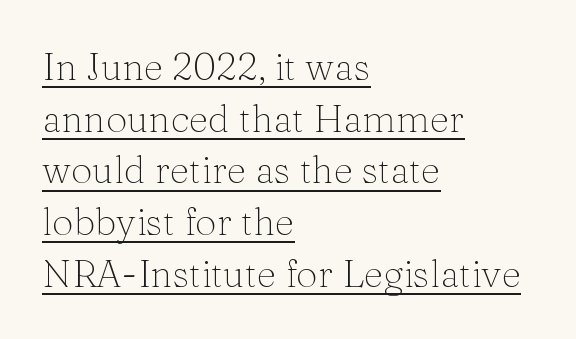
Q: Is the text bold? A: No.
Q: Is the text italic (slanted)? A: No, it is upright.
Q: Is the typeface a serif or a sans-serif typeface? A: Serif.
Q: Is the text underlined? A: Yes.
Q: How is the paragraph aligned? A: Left-aligned.
Q: Is the spacing between letters normal or unusually wide? A: Normal.
Q: Is the spacing between lines tight, normal or loose? A: Normal.
Q: Width (condensed, normal, or wide)? A: Normal.
Q: Stroke contrast? A: Medium.
Q: x-height? A: Medium.
Q: Monospaced? A: No.
